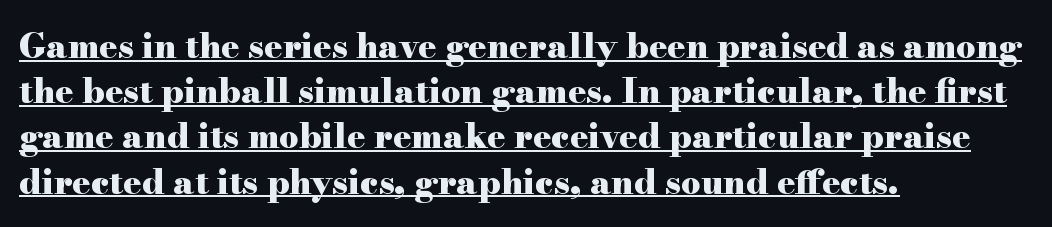
Does the copy run flush right? No — it runs flush left. What decoration does the sample have? An underline. Strong, thick strokes mark this as bold type. Summary of vertical rhythm: regular, with standard interline spacing.
